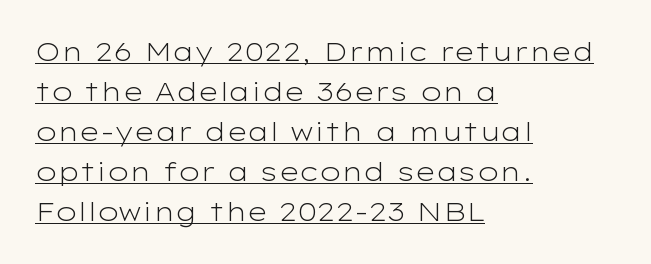
{"italic": "no", "bold": "no", "underline": "yes", "align": "left", "line_spacing": "normal", "line_spacing_ratio": 1.54, "letter_spacing": "normal", "letter_spacing_em": 0.0, "glyph_px": 26}
